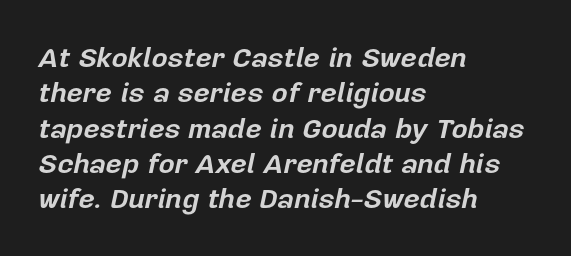
Pretty heavy lettering here — definitely bold. The passage shown leans; its letterforms are oblique. This sample has the flowing, uneven cadence of proportional lettering. Left-aligned paragraph, ragged on the right.
